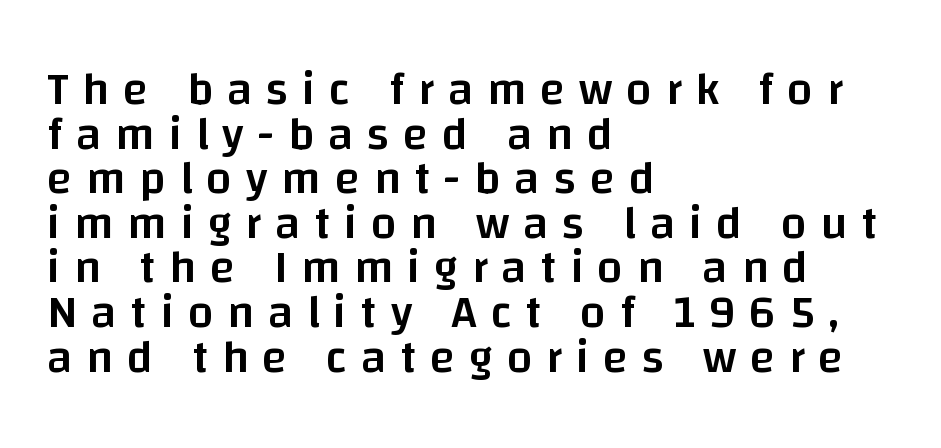
The image shows 46 px semibold sans-serif type, upright; set left-aligned, tight line spacing (0.97x), unusually wide letter spacing (+0.3 em), not underlined; low stroke contrast and a large x-height.
